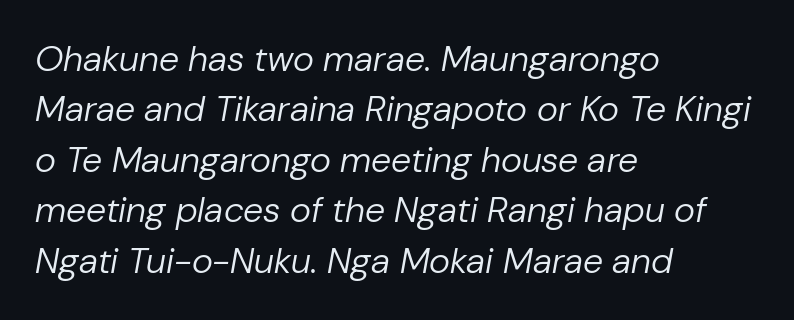
Q: Is the text bold? A: No.
Q: Is the text italic (slanted)? A: Yes, it leans right by about 10 degrees.
Q: Is the text underlined? A: No.
Q: How is the paragraph aligned? A: Left-aligned.
Q: Is the spacing between letters normal or unusually wide? A: Normal.
Q: Is the spacing between lines tight, normal or loose? A: Normal.
Q: Width (condensed, normal, or wide)? A: Normal.
Q: Stroke contrast? A: Low.
Q: x-height? A: Medium.
Q: Monospaced? A: No.
